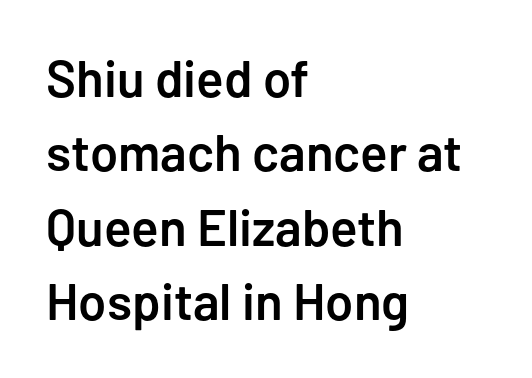
Look at the bottom of the vertical strokes: they stop flat, with no serifs. Proportional: the letters do not fall into vertical columns. Designer's note — italics off, roman on. These lines stack with their left ends in a neat column. The sample has been set in demibold, a notch under bold.
